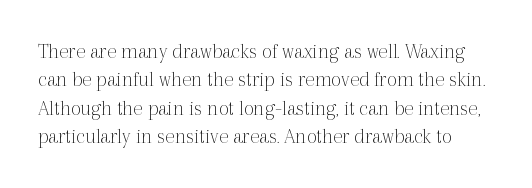
{"italic": "no", "bold": "no", "underline": "no", "line_spacing": "normal", "line_spacing_ratio": 1.29, "letter_spacing": "normal", "letter_spacing_em": 0.0, "glyph_px": 22}
